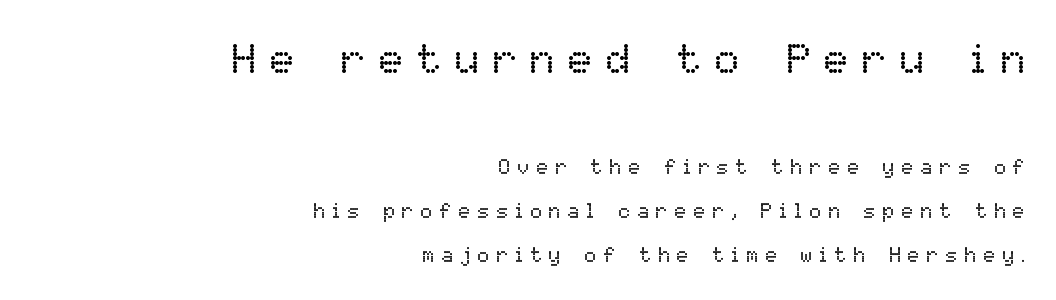
Q: Is the text bold? A: No.
Q: Is the text italic (slanted)? A: No, it is upright.
Q: Is the text underlined? A: No.
Q: How is the paragraph aligned? A: Right-aligned.
Q: Is the spacing between letters normal or unusually wide? A: Unusually wide.
Q: Is the spacing between lines tight, normal or loose? A: Loose.
Q: Which block of text is set in a larger size, the first (top) or the second (bottom)? A: The first (top) one.
Q: Width (condensed, normal, or wide)? A: Normal.
Q: Stroke contrast? A: Low.
Q: x-height? A: Medium.
Q: Monospaced? A: No.
